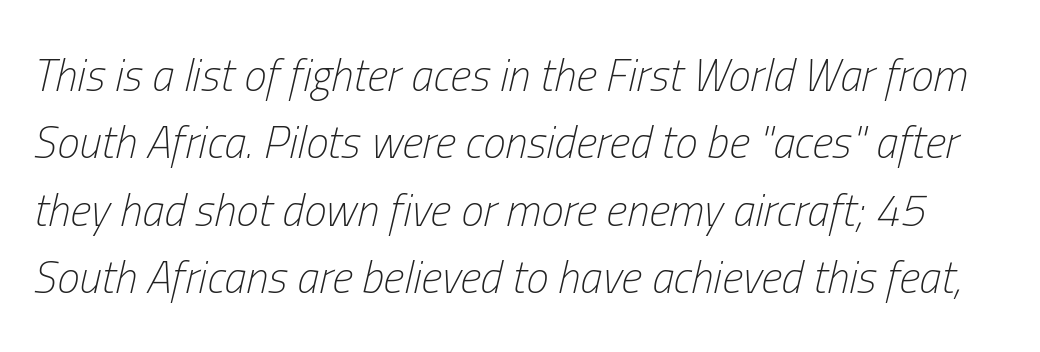
Q: Is the text bold? A: No.
Q: Is the text italic (slanted)? A: Yes, it leans right by about 13 degrees.
Q: Is the text underlined? A: No.
Q: Is the spacing between letters normal or unusually wide? A: Normal.
Q: Is the spacing between lines tight, normal or loose? A: Normal.
Q: Width (condensed, normal, or wide)? A: Condensed.
Q: Stroke contrast? A: Low.
Q: x-height? A: Medium.
Q: Monospaced? A: No.
